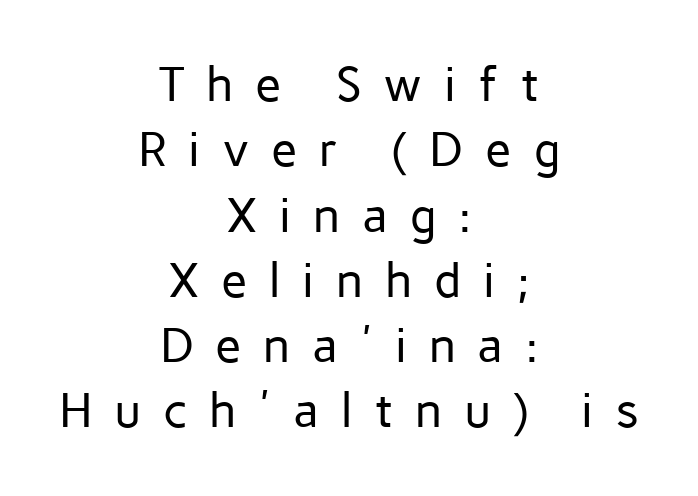
Q: Is the text bold? A: No.
Q: Is the text italic (slanted)? A: No, it is upright.
Q: Is the typeface a serif or a sans-serif typeface? A: Sans-serif.
Q: Is the text underlined? A: No.
Q: How is the paragraph aligned? A: Centered.
Q: Is the spacing between letters normal or unusually wide? A: Unusually wide.
Q: Is the spacing between lines tight, normal or loose? A: Normal.
Q: Width (condensed, normal, or wide)? A: Normal.
Q: Stroke contrast? A: Low.
Q: x-height? A: Medium.
Q: Monospaced? A: No.
